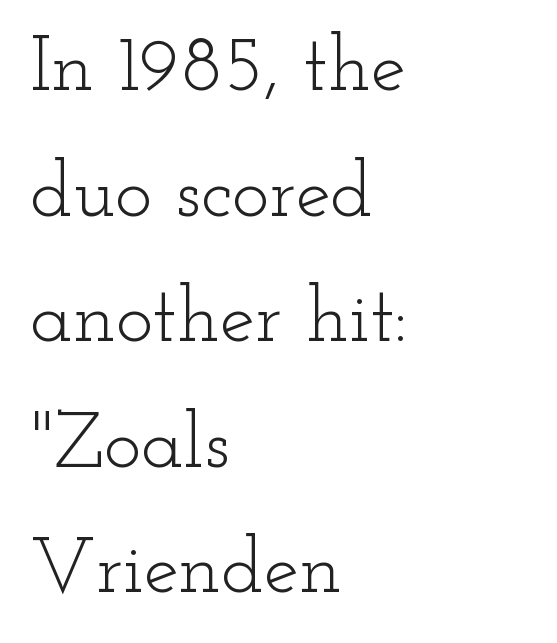
The image shows 79 px light, wide serif type, upright; set left-aligned, normal line spacing (1.59x), normal letter spacing, not underlined; low stroke contrast and a small x-height.
